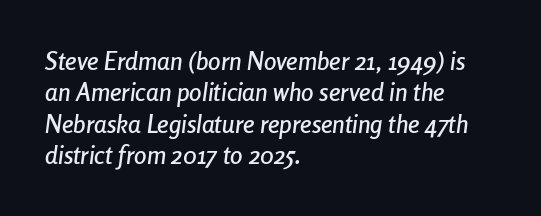
{"italic": "yes", "lean": "right", "slant_degrees": 8, "underline": "no", "align": "left", "line_spacing": "normal", "line_spacing_ratio": 1.26, "letter_spacing": "normal", "letter_spacing_em": 0.0, "glyph_px": 25}
